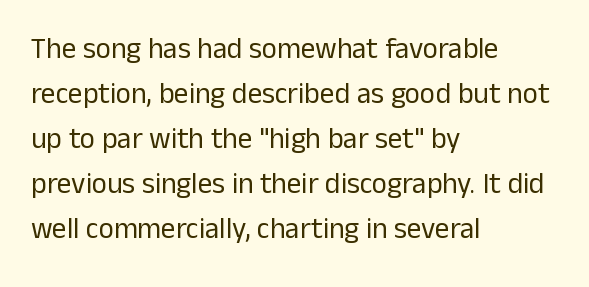
{"serif": "no", "italic": "no", "bold": "no", "weight": "regular", "width": "normal", "stroke_contrast": "low", "x_height": "medium", "monospaced": "no", "underline": "no", "align": "left", "line_spacing": "normal", "line_spacing_ratio": 1.55, "letter_spacing": "normal", "letter_spacing_em": 0.0, "glyph_px": 29}
